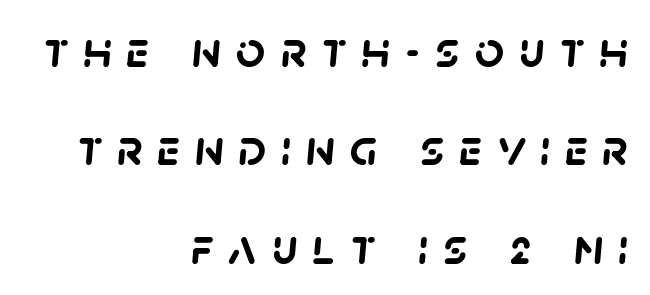
What's the leading like? Stretched, with rows far apart. The rendering anchors every line to the right-hand side. Are there feet on the stems? There aren't — it's a sans. The face used here has the dense, thick strokes of a bold. Varying glyph widths throughout — classic text-font behaviour. No word sits above an underline.
